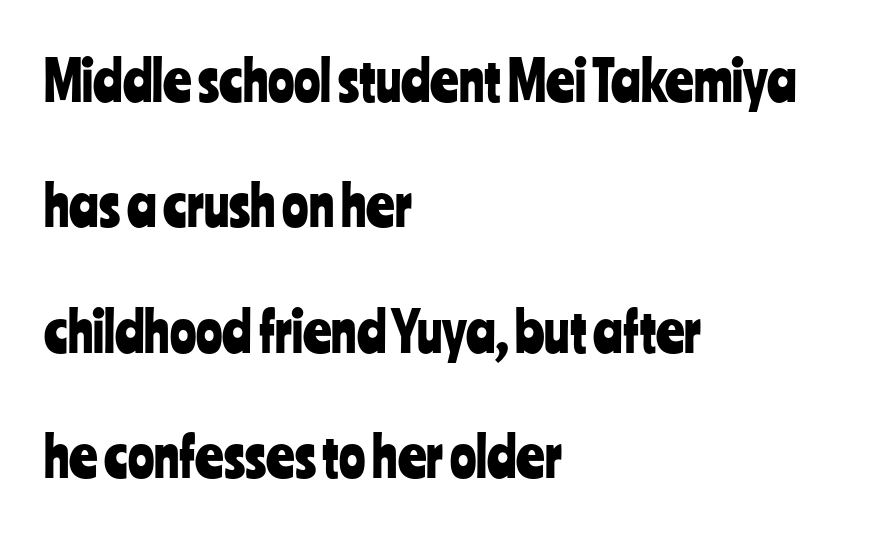
{"serif": "no", "italic": "no", "width": "condensed", "stroke_contrast": "low", "x_height": "medium", "monospaced": "no", "underline": "no", "align": "left", "line_spacing": "loose", "line_spacing_ratio": 2.28, "letter_spacing": "normal", "letter_spacing_em": 0.0, "glyph_px": 55}
